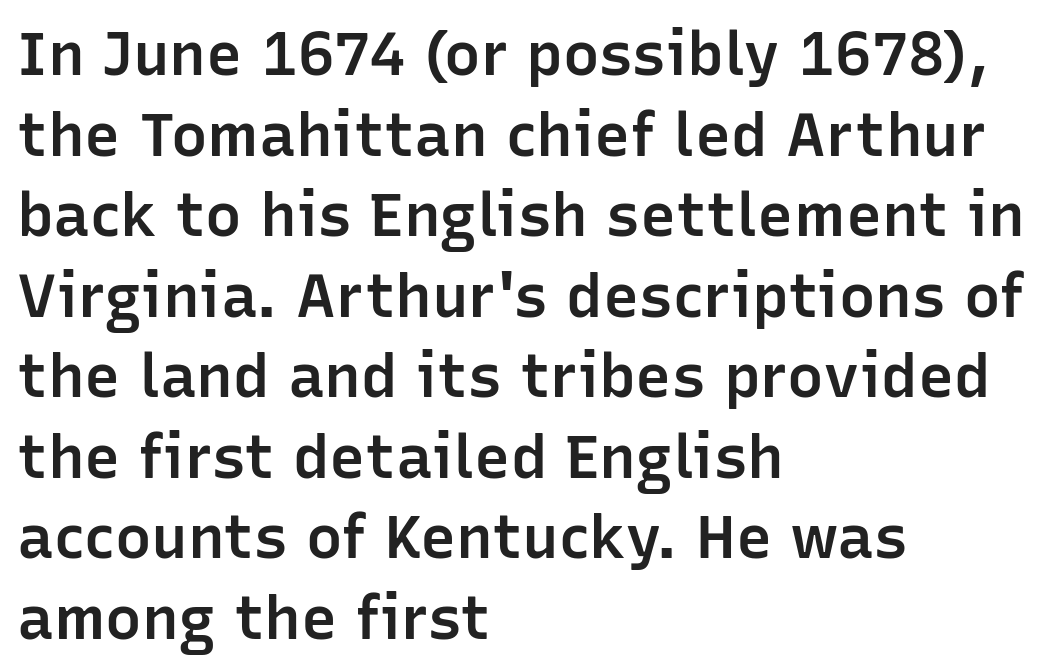
I'd describe the lettering as semibold — firm but not a full bold. Glyph-to-glyph distance matches everyday printed text. Observe the absence of serifs on each vertical stroke in this sample. The lines are quadded left. Spacing verdict: proportional, widths tailored to each character.
